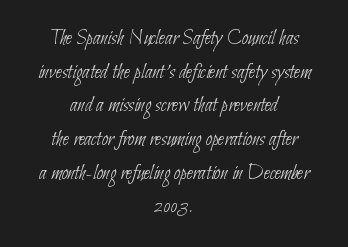
{"bold": "no", "underline": "no", "align": "center", "line_spacing": "normal", "line_spacing_ratio": 1.53, "letter_spacing": "normal", "letter_spacing_em": 0.0, "glyph_px": 22}
